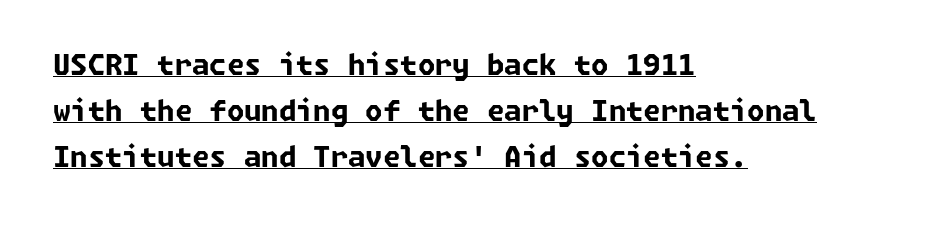
A dark, heavy texture on the line: the type is bold. The lines sit at an ordinary, default distance from one another. This sample is left-justified, so line endings fall wherever the words run out. The type is set solid horizontally, with unmodified tracking.
